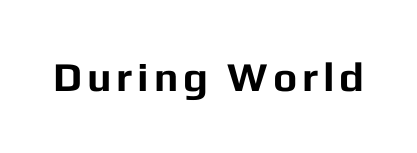
{"serif": "no", "italic": "no", "bold": "yes", "weight": "bold", "width": "normal", "stroke_contrast": "low", "x_height": "medium", "monospaced": "no", "underline": "no", "glyph_px": 41}
